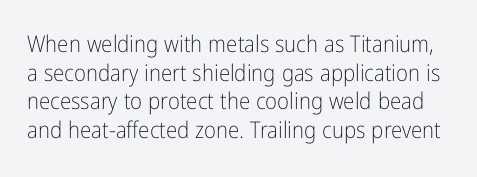
Q: Is the text bold? A: No.
Q: Is the text italic (slanted)? A: No, it is upright.
Q: Is the text underlined? A: No.
Q: Is the spacing between letters normal or unusually wide? A: Normal.
Q: Is the spacing between lines tight, normal or loose? A: Normal.
